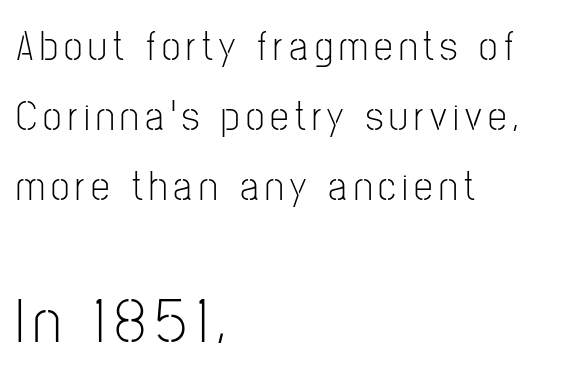
The image shows 63 px light, condensed sans-serif type, upright; set left-aligned, normal line spacing (1.67x), not underlined; the second (bottom) block is 1.5x larger; low stroke contrast and a medium x-height.
